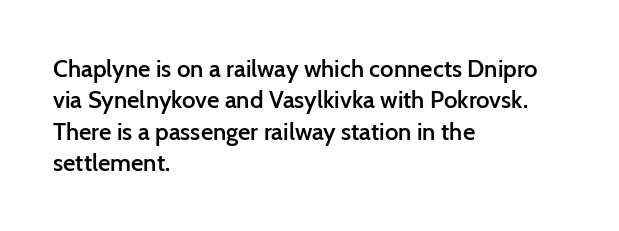
Students, this is semibold: more ink than regular, less than bold. Descender tails drop into unmarked territory. Reading down the block, your eye returns to a fixed left position each line. Do the letters lean? They stand straight. The space between consecutive lines is moderate.
